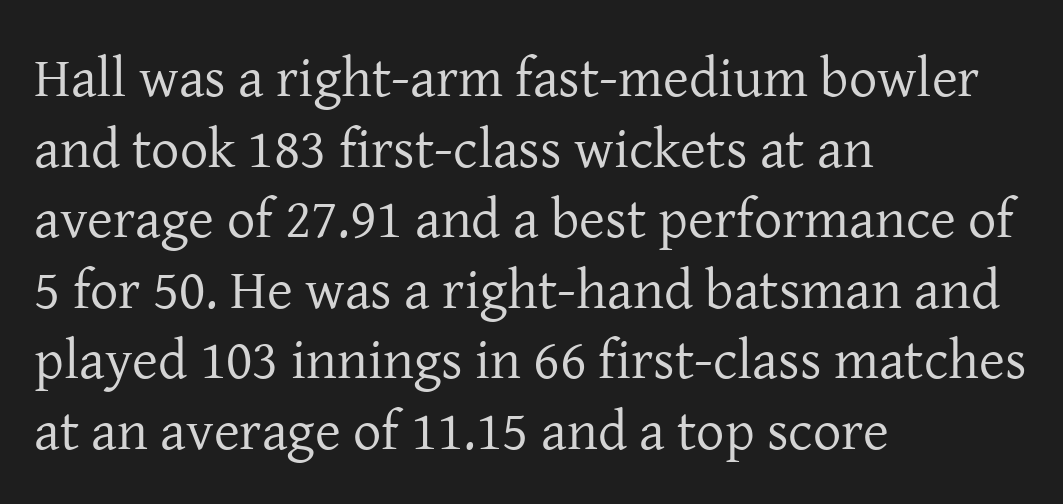
The designer went with a serif here, giving each stem small feet. The letters advance in unequal steps, a hallmark of proportional type. No extra tracking has been applied to these lines. Summary of vertical rhythm: regular, with standard interline spacing.
